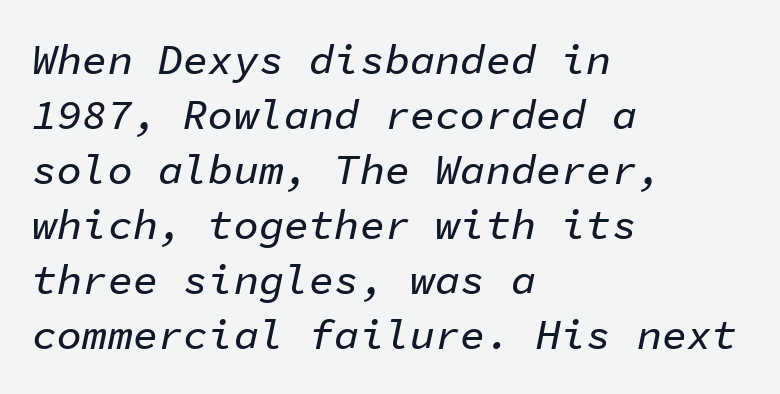
{"italic": "yes", "lean": "right", "slant_degrees": 11, "width": "normal", "stroke_contrast": "low", "x_height": "medium", "monospaced": "yes", "underline": "no", "align": "left", "line_spacing": "normal", "line_spacing_ratio": 1.31, "letter_spacing": "normal", "letter_spacing_em": 0.0, "glyph_px": 42}
